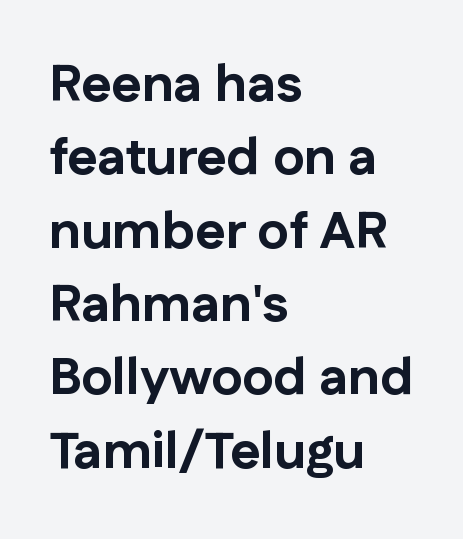
The image shows 52 px bold sans-serif type, upright; set left-aligned, normal line spacing (1.41x), normal letter spacing, not underlined; low stroke contrast and a medium x-height.
